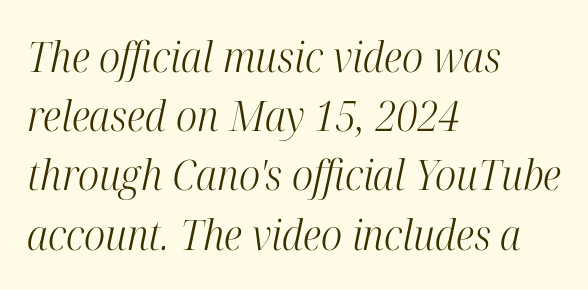
Q: Is the text bold? A: No.
Q: Is the text italic (slanted)? A: Yes, it leans right by about 12 degrees.
Q: Is the typeface a serif or a sans-serif typeface? A: Serif.
Q: Is the text underlined? A: No.
Q: How is the paragraph aligned? A: Left-aligned.
Q: Is the spacing between letters normal or unusually wide? A: Normal.
Q: Is the spacing between lines tight, normal or loose? A: Normal.
Q: Width (condensed, normal, or wide)? A: Condensed.
Q: Stroke contrast? A: High.
Q: x-height? A: Medium.
Q: Monospaced? A: No.
